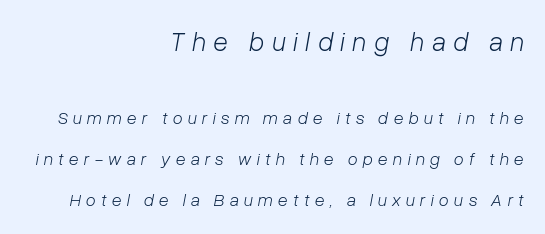
The image shows 27 px text type, italic (leaning right); set right-aligned, loose line spacing (2.28x), unusually wide letter spacing (+0.29 em), not underlined; the first (top) block is 1.5x larger.
